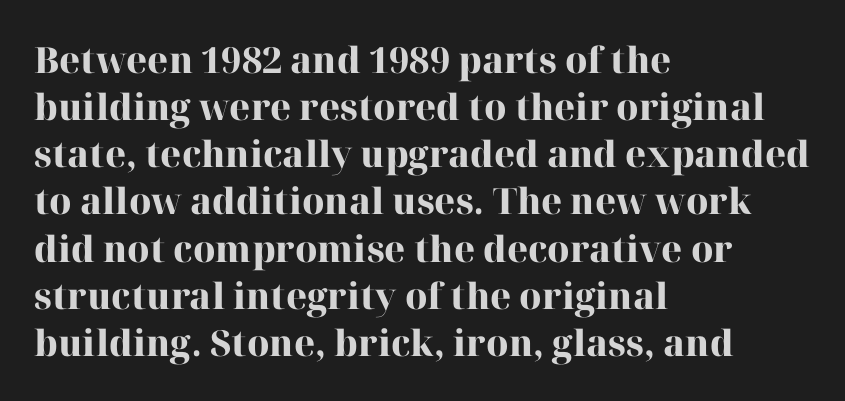
Q: Is the text bold? A: Yes.
Q: Is the text italic (slanted)? A: No, it is upright.
Q: Is the typeface a serif or a sans-serif typeface? A: Serif.
Q: Is the text underlined? A: No.
Q: How is the paragraph aligned? A: Left-aligned.
Q: Is the spacing between letters normal or unusually wide? A: Normal.
Q: Is the spacing between lines tight, normal or loose? A: Normal.
Q: Width (condensed, normal, or wide)? A: Normal.
Q: Stroke contrast? A: High.
Q: x-height? A: Medium.
Q: Monospaced? A: No.
